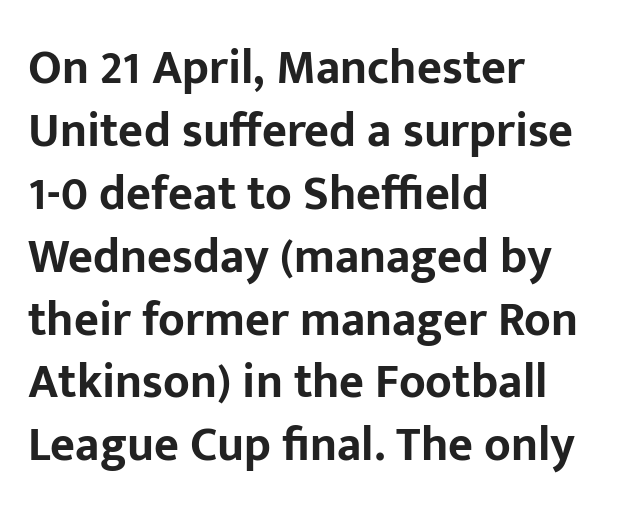
{"serif": "no", "italic": "no", "bold": "yes", "weight": "bold", "width": "normal", "stroke_contrast": "low", "x_height": "medium", "monospaced": "no", "underline": "no", "align": "left", "line_spacing": "normal", "line_spacing_ratio": 1.31, "letter_spacing": "normal", "letter_spacing_em": 0.0, "glyph_px": 48}
